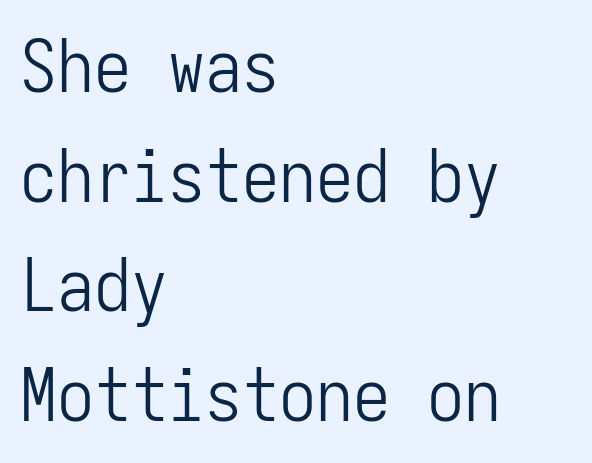
This reads as an unemphasized weight, regular at the heaviest. Tall strokes in this sample are plumb rather than angled. If you drew a ruler down the left edge, every line would touch it. Evenly set lines give the paragraph a standard silhouette.
